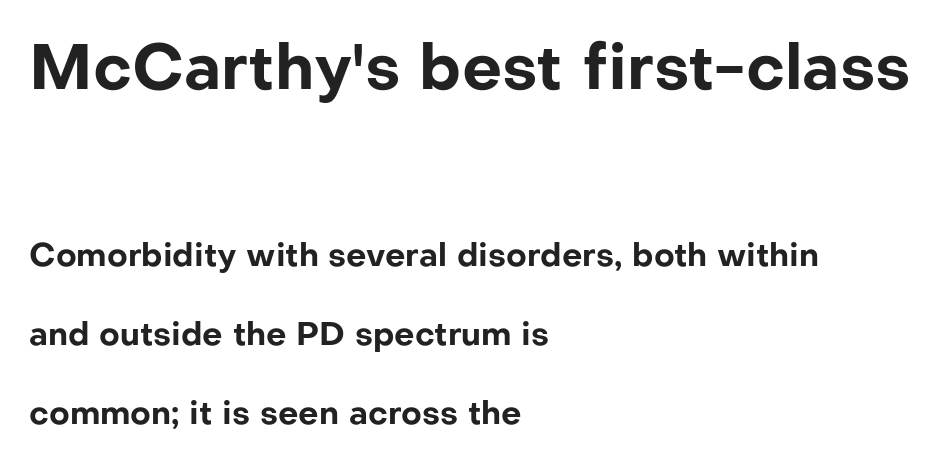
{"serif": "no", "italic": "no", "bold": "yes", "weight": "bold", "width": "normal", "stroke_contrast": "low", "x_height": "medium", "monospaced": "no", "underline": "no", "align": "left", "line_spacing": "loose", "line_spacing_ratio": 2.47, "letter_spacing": "normal", "letter_spacing_em": 0.0, "larger_block": "first", "size_ratio": 1.97, "glyph_px": 63}
